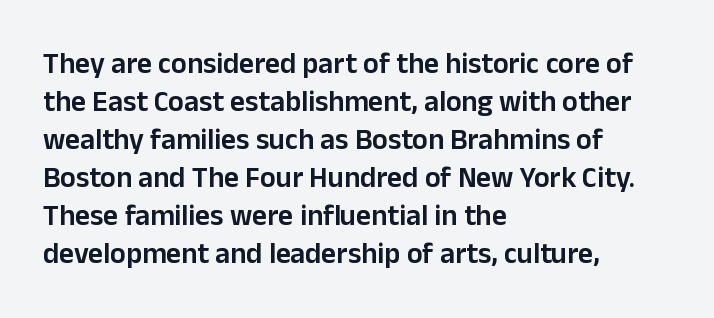
{"serif": "no", "italic": "no", "bold": "semi", "weight": "semibold", "width": "normal", "stroke_contrast": "low", "x_height": "medium", "monospaced": "no", "underline": "no", "align": "left", "line_spacing": "normal", "line_spacing_ratio": 1.31, "letter_spacing": "normal", "letter_spacing_em": 0.0, "glyph_px": 29}
